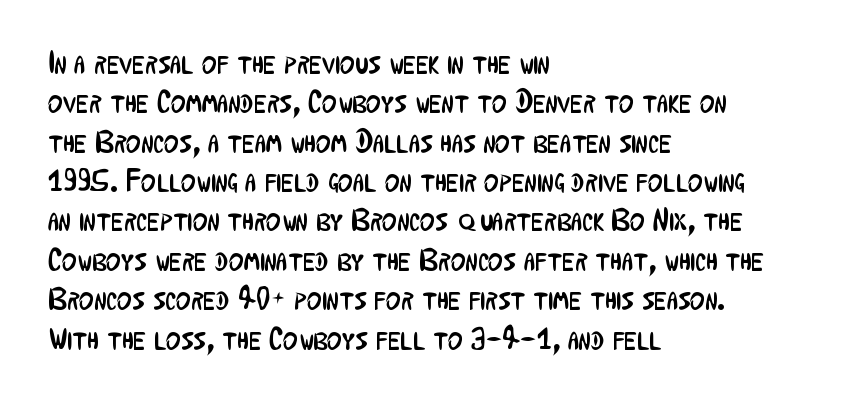
{"serif": "no", "italic": "no", "bold": "no", "weight": "regular", "width": "condensed", "stroke_contrast": "low", "x_height": "medium", "monospaced": "no", "underline": "no", "align": "left", "line_spacing_ratio": 1.23, "letter_spacing": "normal", "letter_spacing_em": 0.0, "glyph_px": 32}
